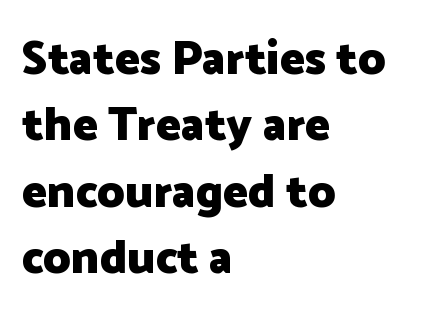
Q: Is the text bold? A: Yes.
Q: Is the text italic (slanted)? A: No, it is upright.
Q: Is the typeface a serif or a sans-serif typeface? A: Sans-serif.
Q: Is the text underlined? A: No.
Q: How is the paragraph aligned? A: Left-aligned.
Q: Is the spacing between letters normal or unusually wide? A: Normal.
Q: Is the spacing between lines tight, normal or loose? A: Normal.
Q: Width (condensed, normal, or wide)? A: Normal.
Q: Stroke contrast? A: Low.
Q: x-height? A: Medium.
Q: Monospaced? A: No.
